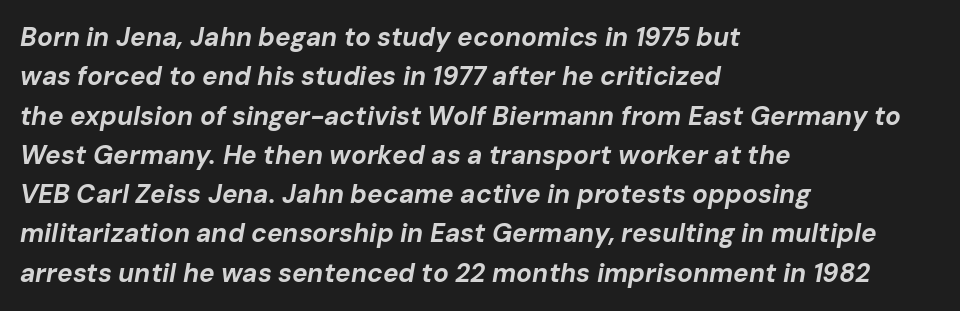
Q: Is the text bold? A: Yes.
Q: Is the text italic (slanted)? A: Yes, it leans right by about 10 degrees.
Q: Is the text underlined? A: No.
Q: How is the paragraph aligned? A: Left-aligned.
Q: Is the spacing between letters normal or unusually wide? A: Normal.
Q: Is the spacing between lines tight, normal or loose? A: Normal.
